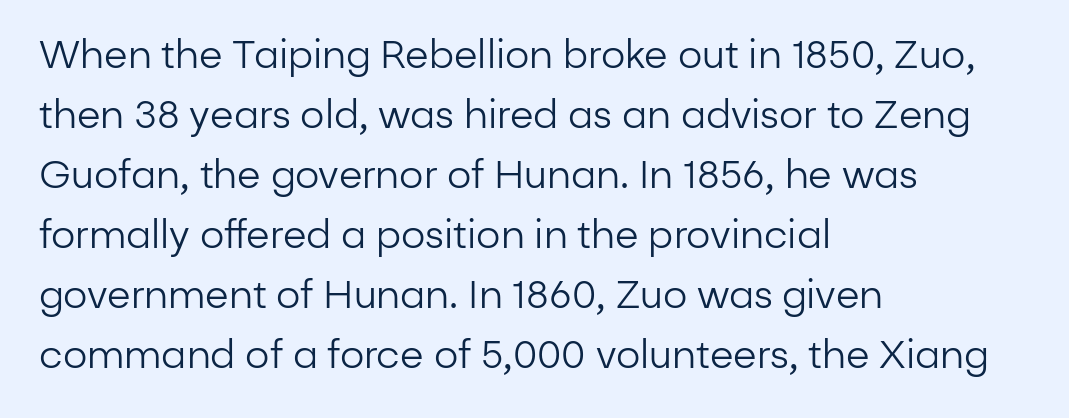
The image shows 38 px regular-weight sans-serif type, upright; set left-aligned, normal line spacing (1.58x), normal letter spacing, not underlined; low stroke contrast and a medium x-height.
